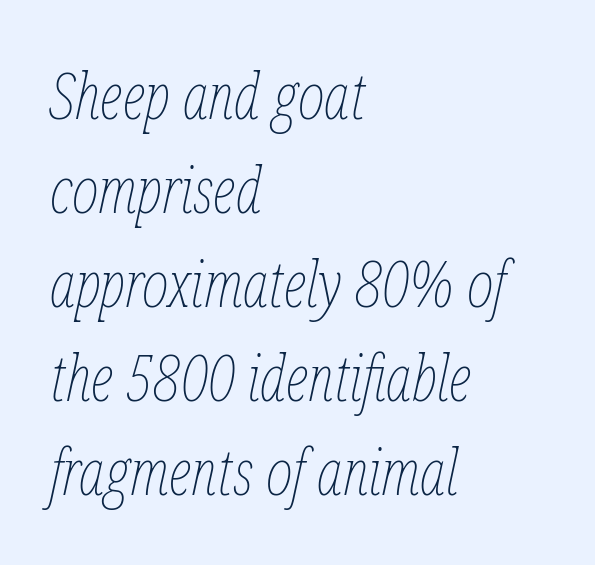
Vertical spacing — default. Just letters on the line, the space beneath them empty. No extra ink here — the face is not bold. There is no visible air inserted between adjacent glyphs. The rag falls on the right side of this text block.
